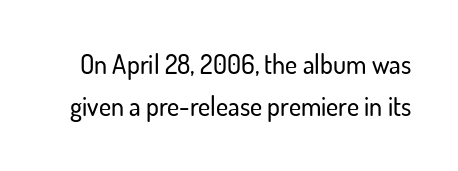
Glance below the letters and you will spot only blank space. The vertical gap from one line to the next is medium. The line texture is even and compact thanks to regular tracking. Quick note: not italic, upright.
